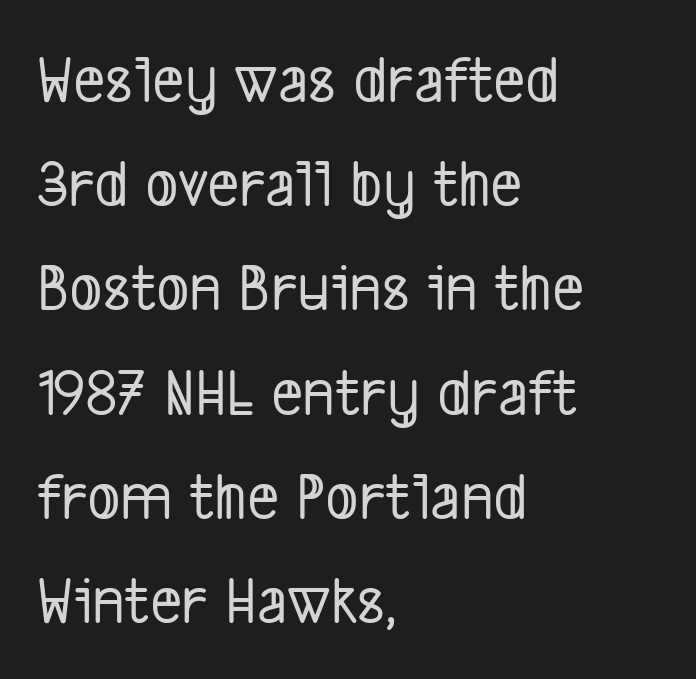
The image shows 69 px condensed sans-serif type; set left-aligned, normal line spacing (1.51x), normal letter spacing, not underlined; low stroke contrast and a medium x-height.
